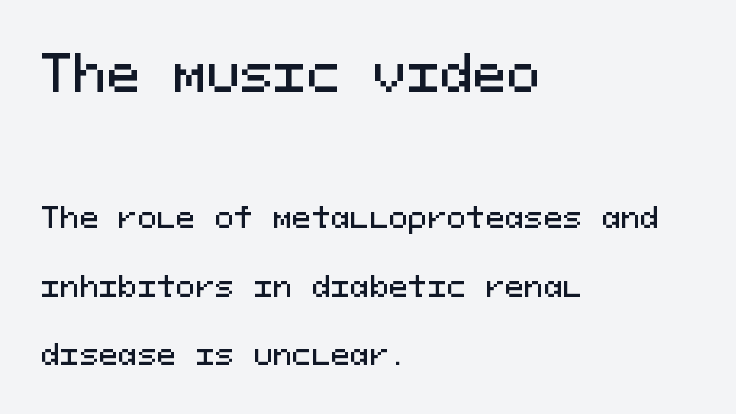
The image shows 50 px sans-serif type, upright, monospaced; set left-aligned, loose line spacing (2.35x), normal letter spacing, not underlined; the first (top) block is 1.72x larger; medium stroke contrast and a medium x-height.
